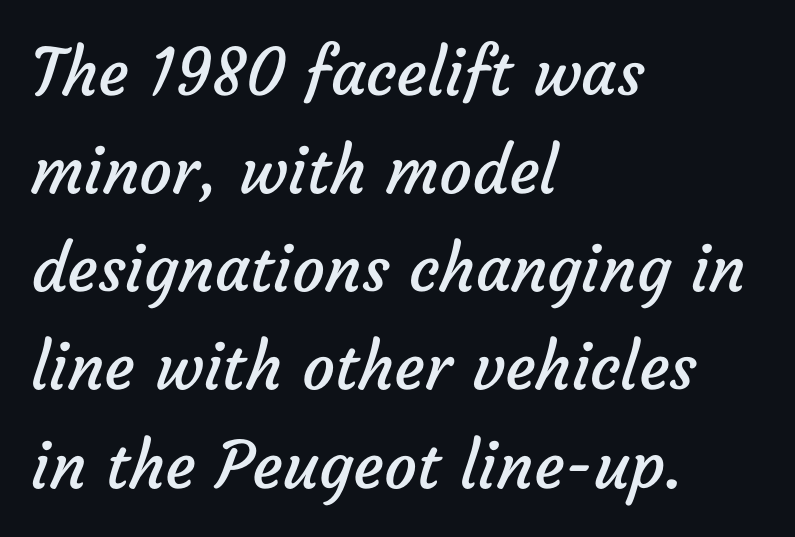
{"serif": "no", "bold": "no", "weight": "regular", "width": "normal", "stroke_contrast": "low", "x_height": "medium", "monospaced": "no", "underline": "no", "align": "left", "line_spacing": "normal", "line_spacing_ratio": 1.51, "letter_spacing": "normal", "letter_spacing_em": 0.0, "glyph_px": 65}
